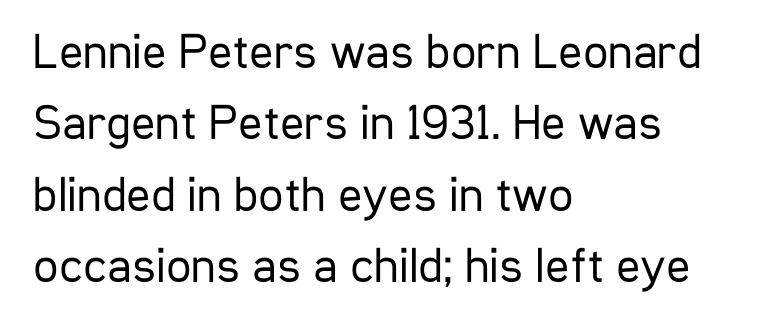
Q: Is the text bold? A: No.
Q: Is the text italic (slanted)? A: No, it is upright.
Q: Is the typeface a serif or a sans-serif typeface? A: Sans-serif.
Q: Is the text underlined? A: No.
Q: How is the paragraph aligned? A: Left-aligned.
Q: Is the spacing between letters normal or unusually wide? A: Normal.
Q: Is the spacing between lines tight, normal or loose? A: Normal.
Q: Width (condensed, normal, or wide)? A: Condensed.
Q: Stroke contrast? A: Low.
Q: x-height? A: Medium.
Q: Monospaced? A: No.
